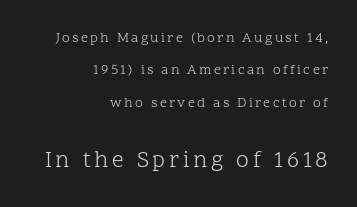
Q: Is the text bold? A: No.
Q: Is the text italic (slanted)? A: No, it is upright.
Q: Is the text underlined? A: No.
Q: How is the paragraph aligned? A: Right-aligned.
Q: Is the spacing between lines tight, normal or loose? A: Loose.
Q: Which block of text is set in a larger size, the first (top) or the second (bottom)? A: The second (bottom) one.
